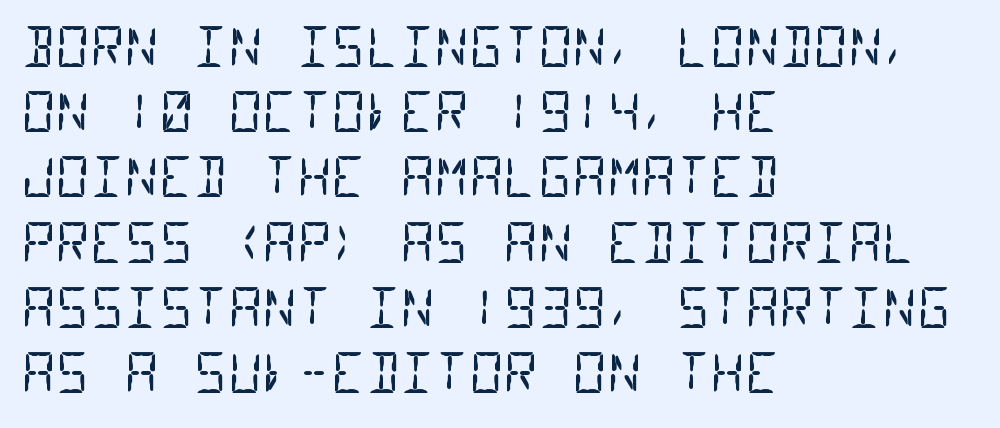
{"serif": "no", "bold": "no", "weight": "regular", "width": "condensed", "stroke_contrast": "low", "x_height": "large", "monospaced": "yes", "underline": "no", "align": "left", "line_spacing_ratio": 1.23, "letter_spacing": "normal", "letter_spacing_em": 0.0, "glyph_px": 53}
